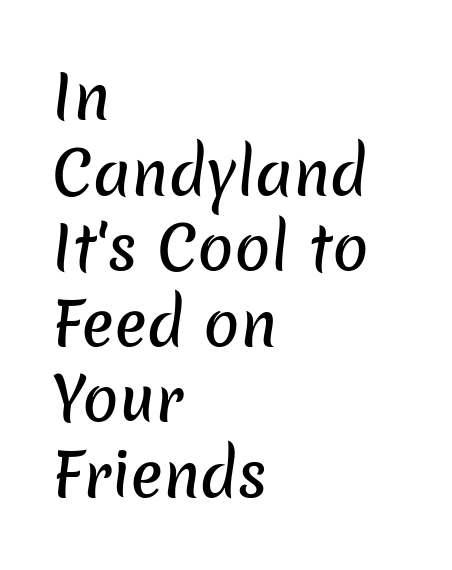
The image shows 60 px sans-serif type; set left-aligned, normal line spacing (1.26x), normal letter spacing, not underlined; low stroke contrast and a medium x-height.
